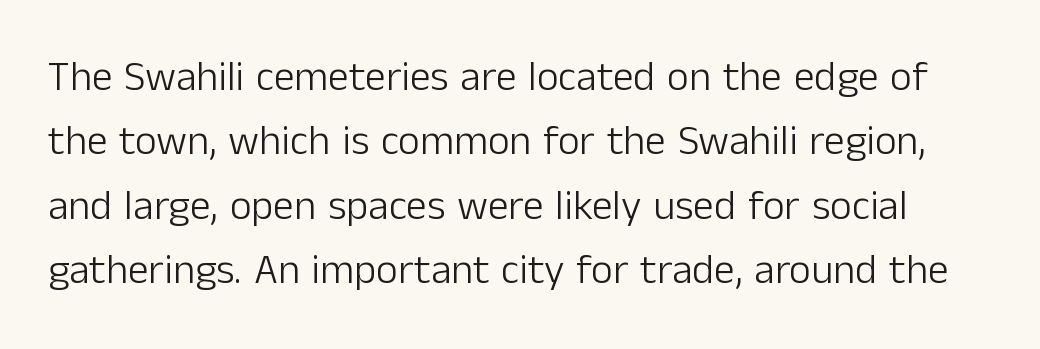
{"serif": "no", "italic": "no", "bold": "no", "weight": "light", "width": "normal", "stroke_contrast": "low", "x_height": "medium", "monospaced": "no", "underline": "no", "line_spacing": "normal", "line_spacing_ratio": 1.53, "letter_spacing": "normal", "letter_spacing_em": 0.0, "glyph_px": 42}
